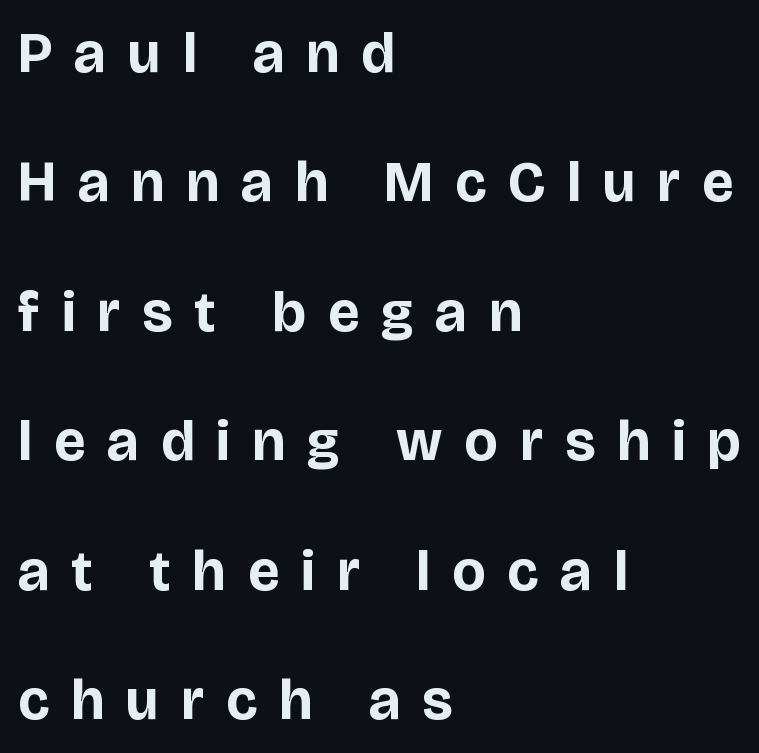
Where is the straight margin? On the left. Each letter keeps its own natural width here, so spacing adapts to shape. What kind of face is this? One without serifs — a sans. Is the type bold? Yes — the strokes are clearly thick and heavy.
